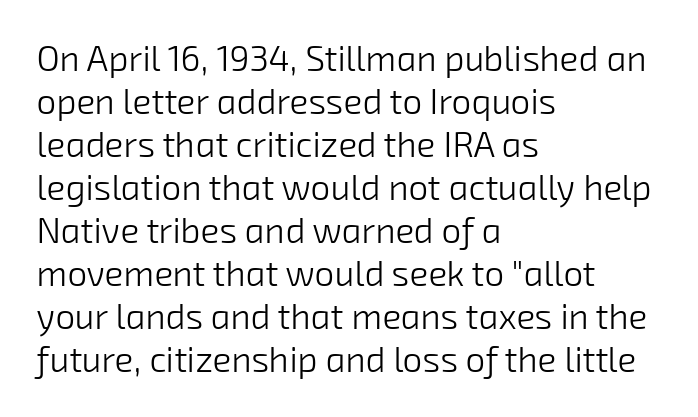
The image shows 35 px light sans-serif type; set left-aligned, line spacing 1.23x, normal letter spacing, not underlined; low stroke contrast and a medium x-height.
